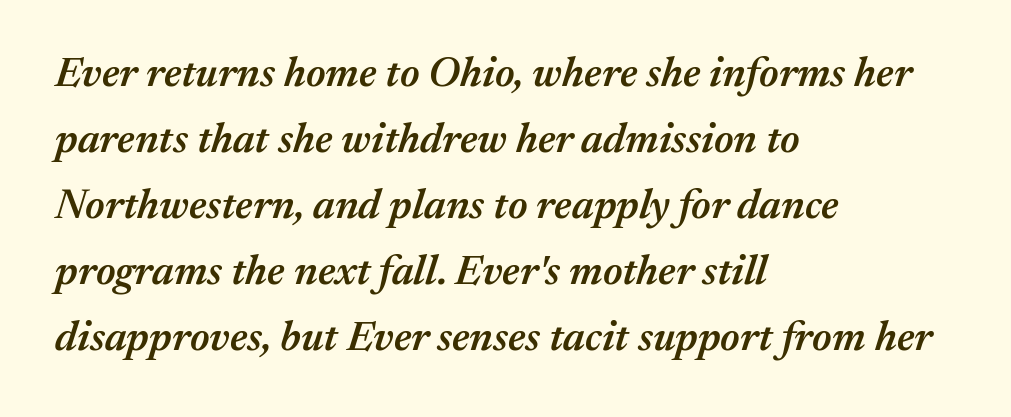
Bold? Not quite — semibold, heavier than regular but stopping short. The line texture is even and compact thanks to regular tracking. Regular leading. Visually the block forms a straight wall on the left and a jagged coastline on the right.
